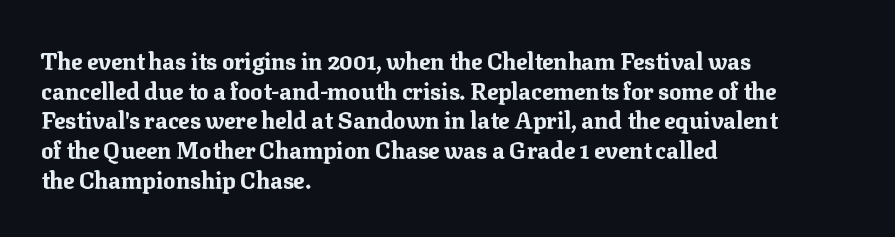
Is there any slant? The stems are plumb. Nothing unusual about the tracking: characters are spaced as the font intends. These words are printed bold, with thick strokes throughout. Evenly set lines give the paragraph a standard silhouette.
